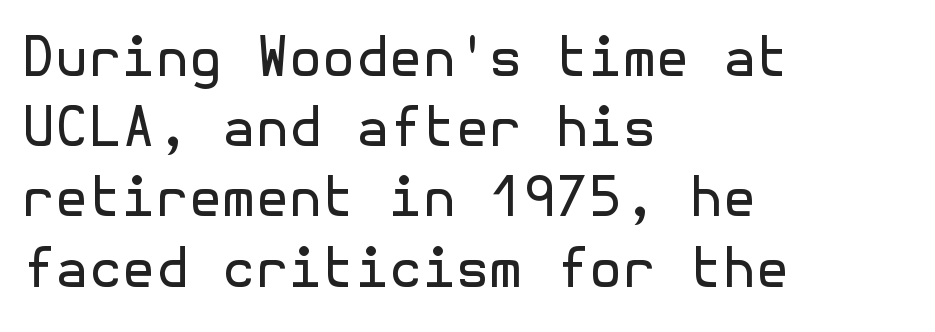
The image shows 54 px regular-weight sans-serif type, upright; set left-aligned, normal line spacing (1.3x), normal letter spacing, not underlined; a medium x-height.
